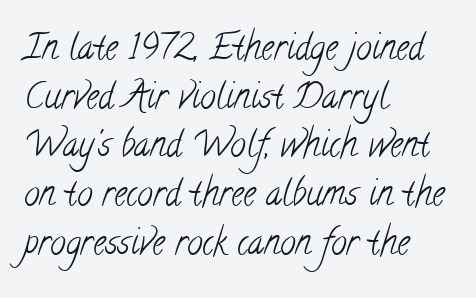
The image shows 35 px light, condensed type; set left-aligned, normal line spacing (1.39x), normal letter spacing, not underlined; low stroke contrast and a small x-height.
